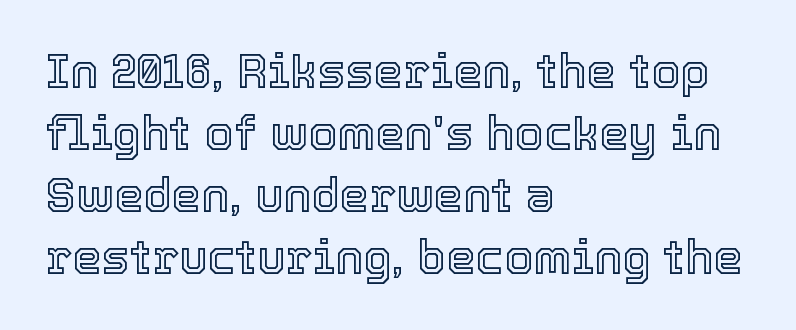
{"italic": "no", "width": "normal", "x_height": "medium", "monospaced": "no", "underline": "no", "align": "left", "line_spacing": "normal", "line_spacing_ratio": 1.32, "letter_spacing": "normal", "letter_spacing_em": 0.0, "glyph_px": 47}
